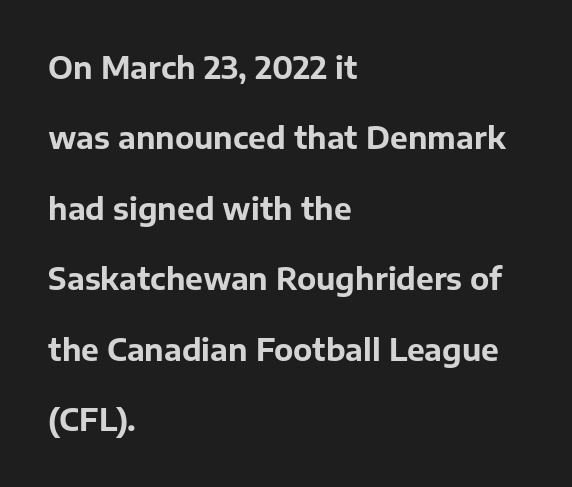
Q: Is the text bold? A: Yes.
Q: Is the text italic (slanted)? A: No, it is upright.
Q: Is the typeface a serif or a sans-serif typeface? A: Sans-serif.
Q: Is the text underlined? A: No.
Q: How is the paragraph aligned? A: Left-aligned.
Q: Is the spacing between letters normal or unusually wide? A: Normal.
Q: Is the spacing between lines tight, normal or loose? A: Loose.
Q: Width (condensed, normal, or wide)? A: Normal.
Q: Stroke contrast? A: Low.
Q: x-height? A: Medium.
Q: Monospaced? A: No.
